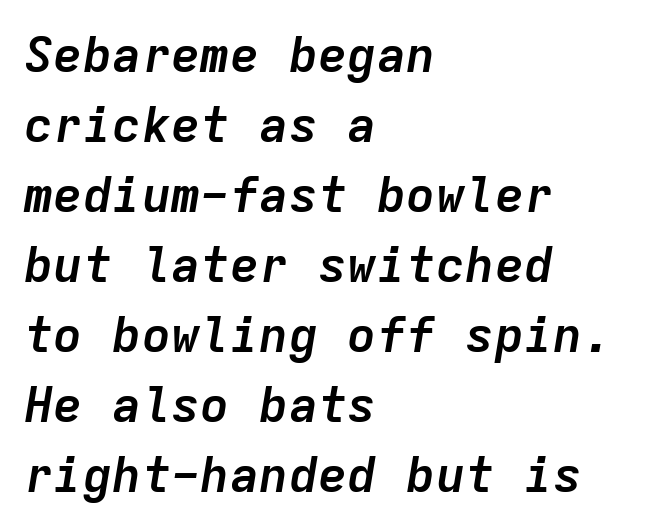
{"italic": "yes", "lean": "right", "slant_degrees": 9, "bold": "yes", "weight": "semibold", "width": "normal", "stroke_contrast": "low", "x_height": "medium", "monospaced": "yes", "underline": "no", "align": "left", "line_spacing": "normal", "line_spacing_ratio": 1.43, "letter_spacing": "normal", "letter_spacing_em": 0.0, "glyph_px": 49}
